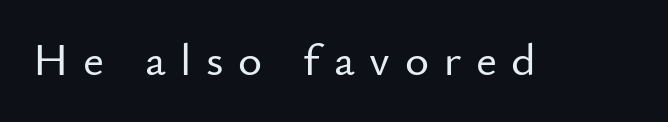
The image shows 46 px sans-serif type, upright; set unusually wide letter spacing (+0.32 em), not underlined; low stroke contrast and a small x-height.
